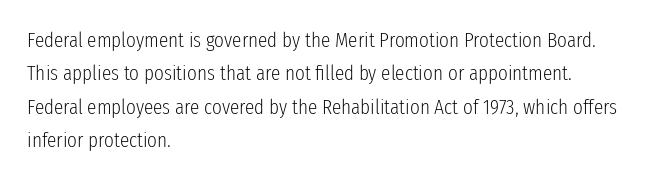
The image shows 21 px text type, upright; set left-aligned, normal line spacing (1.59x), normal letter spacing, not underlined.
